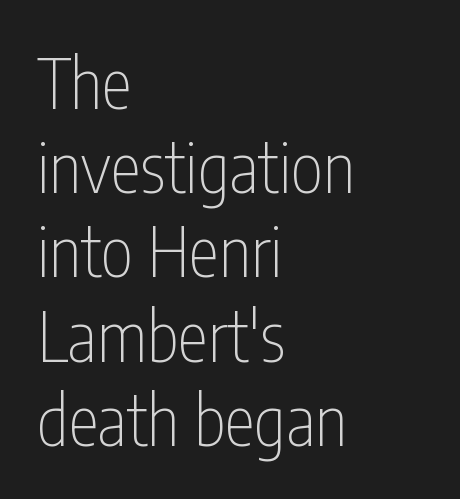
Ink coverage per letter is moderate at most. Note the varied advance widths — an 'i' is clearly narrower than an 'm'. Short note: letters normally spaced. Style check: upright. A classic flush-left, rag-right setting is used for this passage.
